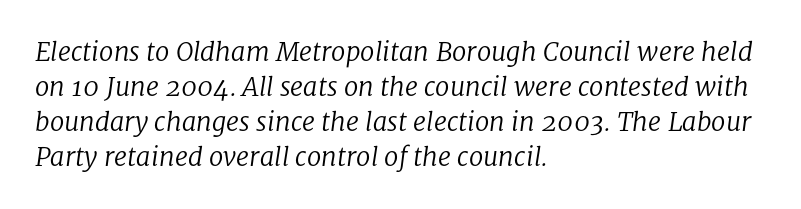
{"italic": "yes", "lean": "right", "slant_degrees": 8, "bold": "no", "underline": "no", "align": "left", "line_spacing": "normal", "line_spacing_ratio": 1.34, "letter_spacing": "normal", "letter_spacing_em": 0.0, "glyph_px": 26}
